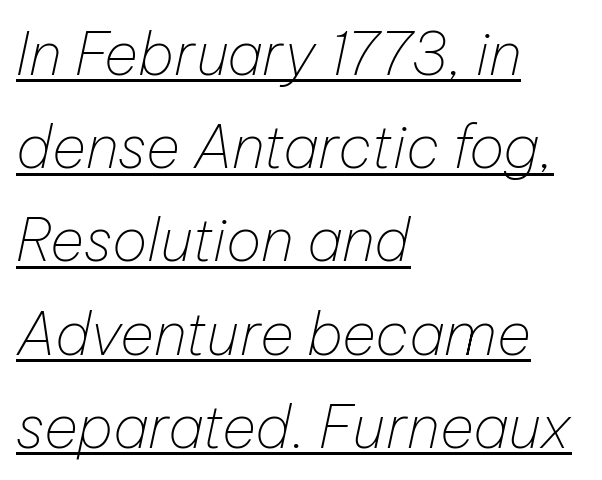
Q: Is the text bold? A: No.
Q: Is the text italic (slanted)? A: Yes, it leans right by about 12 degrees.
Q: Is the text underlined? A: Yes.
Q: How is the paragraph aligned? A: Left-aligned.
Q: Is the spacing between letters normal or unusually wide? A: Normal.
Q: Is the spacing between lines tight, normal or loose? A: Normal.
Q: Width (condensed, normal, or wide)? A: Normal.
Q: Stroke contrast? A: Low.
Q: x-height? A: Medium.
Q: Monospaced? A: No.
